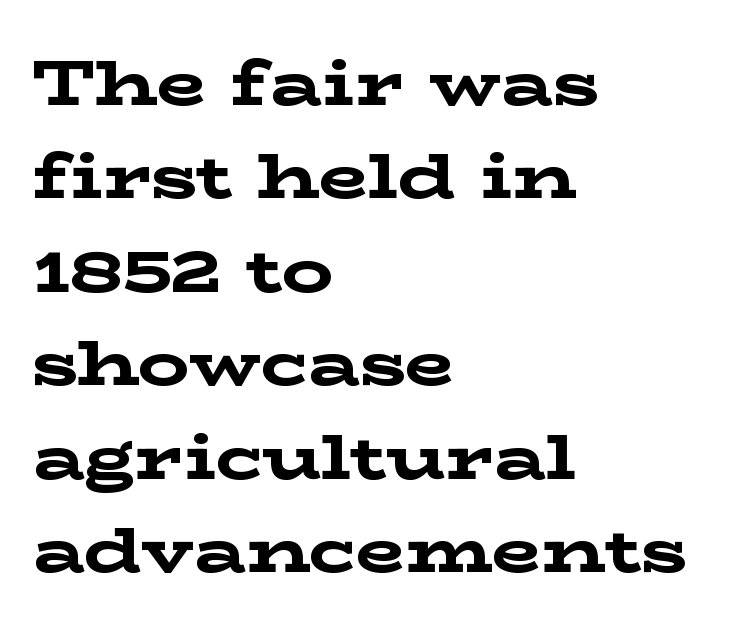
The image shows 64 px bold, wide serif type, upright; set left-aligned, normal line spacing (1.46x), normal letter spacing, not underlined; low stroke contrast and a medium x-height.
